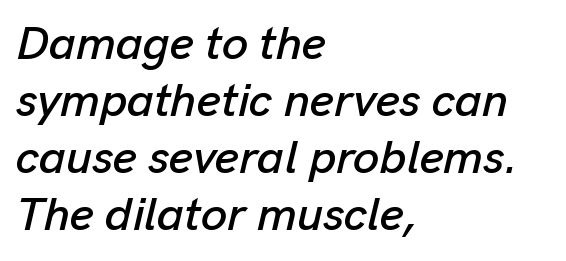
Glance below the letters and you will spot only blank space. Spacing verdict: proportional, widths tailored to each character. The axis of the letterforms is tilted away from vertical. All the whitespace from short lines collects on the right.
